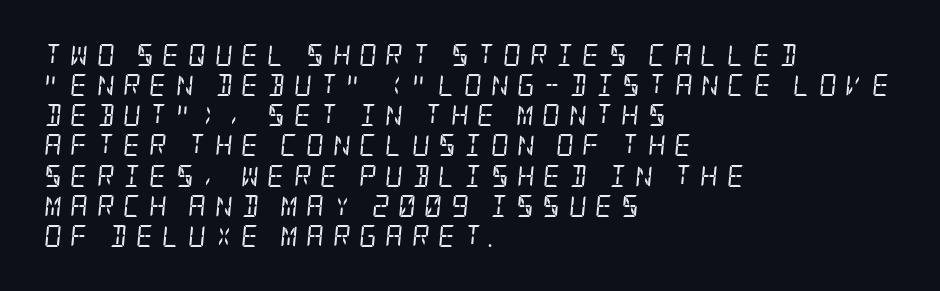
The image shows 22 px text type, italic (leaning right); set left-aligned, normal line spacing (1.37x), unusually wide letter spacing (+0.38 em), not underlined.
